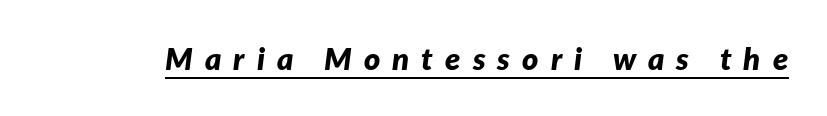
The image shows 31 px bold type, italic (leaning right); set unusually wide letter spacing (+0.39 em), underlined; low stroke contrast and a medium x-height.
